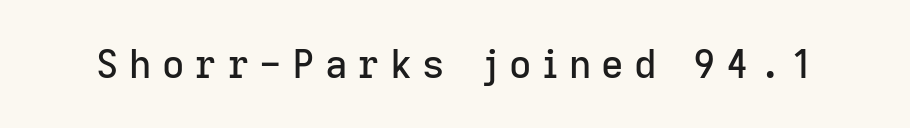
The image shows 39 px sans-serif type, upright; set unusually wide letter spacing (+0.26 em), not underlined; low stroke contrast and a medium x-height.
